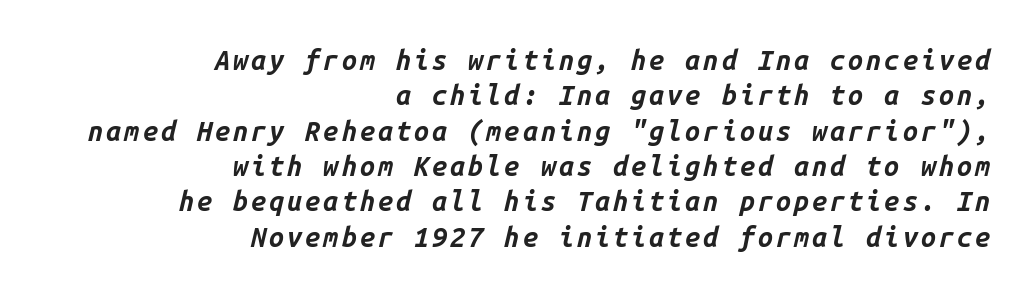
Q: Is the text bold? A: Yes.
Q: Is the text italic (slanted)? A: Yes, it leans right by about 14 degrees.
Q: Is the text underlined? A: No.
Q: How is the paragraph aligned? A: Right-aligned.
Q: Is the spacing between lines tight, normal or loose? A: Normal.
